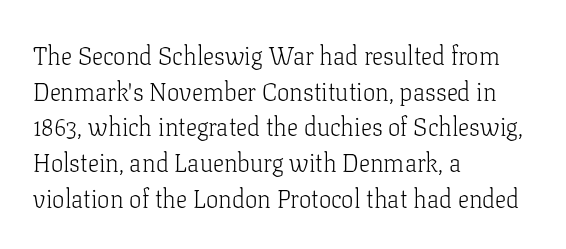
Q: Is the text bold? A: No.
Q: Is the text italic (slanted)? A: No, it is upright.
Q: Is the text underlined? A: No.
Q: How is the paragraph aligned? A: Left-aligned.
Q: Is the spacing between letters normal or unusually wide? A: Normal.
Q: Is the spacing between lines tight, normal or loose? A: Normal.
